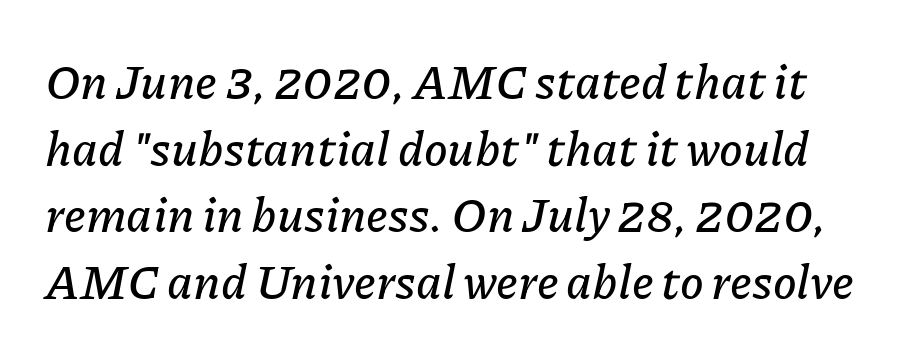
Q: Is the text italic (slanted)? A: Yes, it leans right by about 11 degrees.
Q: Is the text underlined? A: No.
Q: Is the spacing between letters normal or unusually wide? A: Normal.
Q: Is the spacing between lines tight, normal or loose? A: Normal.
Q: Width (condensed, normal, or wide)? A: Normal.
Q: Stroke contrast? A: Low.
Q: x-height? A: Medium.
Q: Monospaced? A: No.
